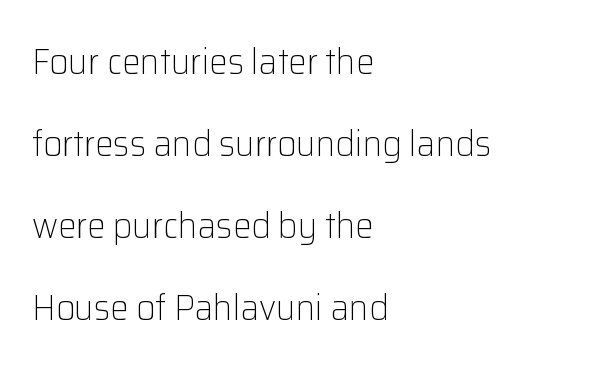
Look at the bottom of the vertical strokes: they stop flat, with no serifs. The weight tops out at a normal text grade. Each new line begins a long way beneath the previous one. You could call the tracking neutral — neither tight nor loose. The lines are quadded left.
